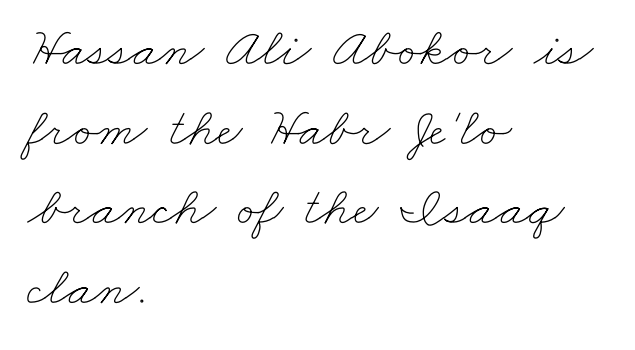
Q: Is the text bold? A: No.
Q: Is the text underlined? A: No.
Q: How is the paragraph aligned? A: Left-aligned.
Q: Is the spacing between letters normal or unusually wide? A: Normal.
Q: Is the spacing between lines tight, normal or loose? A: Normal.
Q: Width (condensed, normal, or wide)? A: Wide.
Q: Stroke contrast? A: Low.
Q: x-height? A: Small.
Q: Monospaced? A: No.
